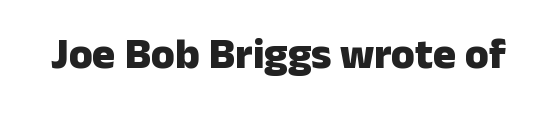
The image shows 43 px heavy sans-serif type, upright; set normal letter spacing, not underlined; low stroke contrast and a medium x-height.
